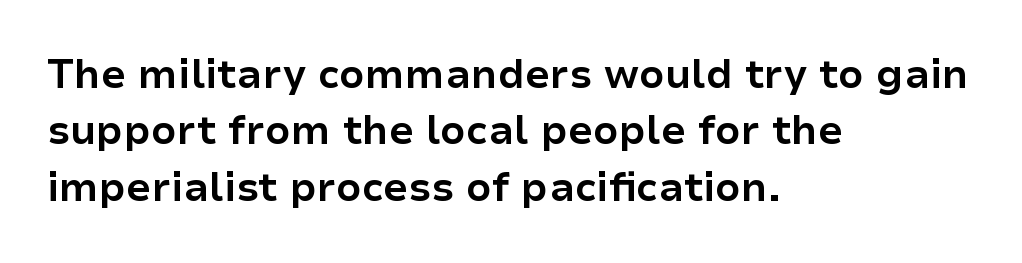
The rendering uses natural spacing where letterforms have individual widths. How heavy is the stroke? Heavy — this is a bold. The baseline area is clear. Normally led — the rows are evenly, conventionally spaced. Observe the ordinary spacing: letters are neighbours, not strangers.
